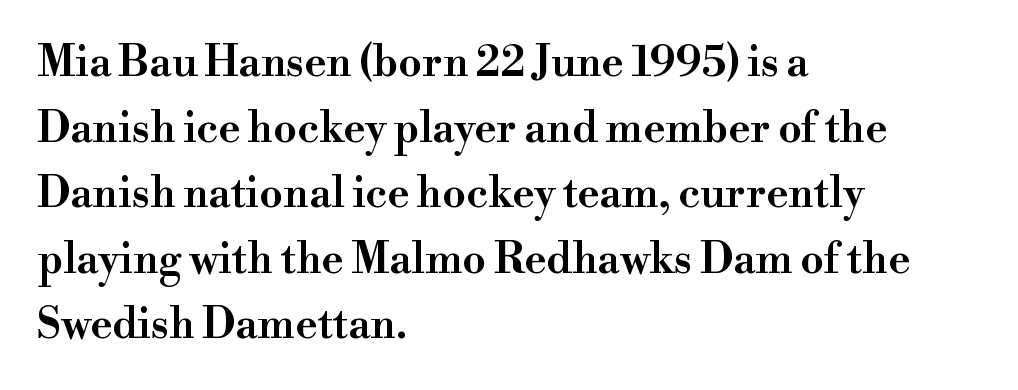
The image shows 42 px wide serif type, upright; set left-aligned, normal line spacing (1.56x), normal letter spacing, not underlined; high stroke contrast and a small x-height.
